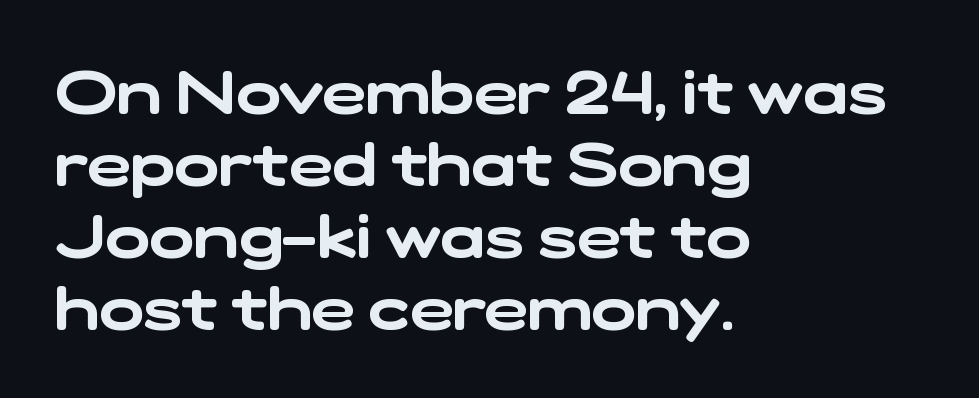
The image shows 59 px wide sans-serif type; set left-aligned, line spacing 1.22x, normal letter spacing, not underlined; low stroke contrast and a medium x-height.
